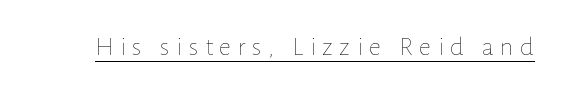
Q: Is the text bold? A: No.
Q: Is the text italic (slanted)? A: No, it is upright.
Q: Is the text underlined? A: Yes.
Q: Is the spacing between letters normal or unusually wide? A: Unusually wide.
